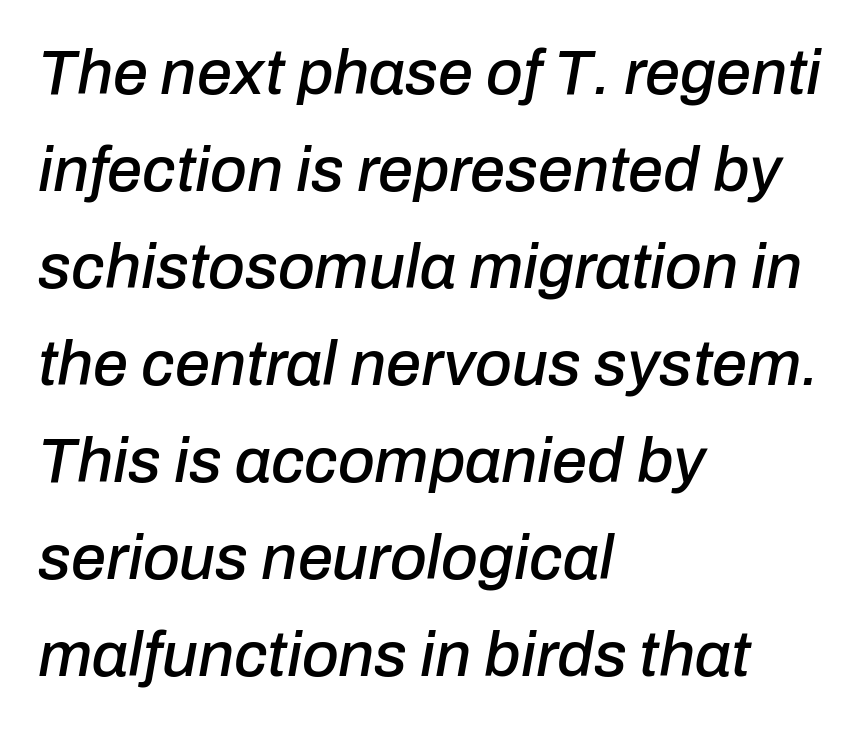
Q: Is the text italic (slanted)? A: Yes, it leans right by about 10 degrees.
Q: Is the text underlined? A: No.
Q: How is the paragraph aligned? A: Left-aligned.
Q: Is the spacing between letters normal or unusually wide? A: Normal.
Q: Is the spacing between lines tight, normal or loose? A: Normal.
Q: Width (condensed, normal, or wide)? A: Normal.
Q: Stroke contrast? A: Low.
Q: x-height? A: Medium.
Q: Monospaced? A: No.
